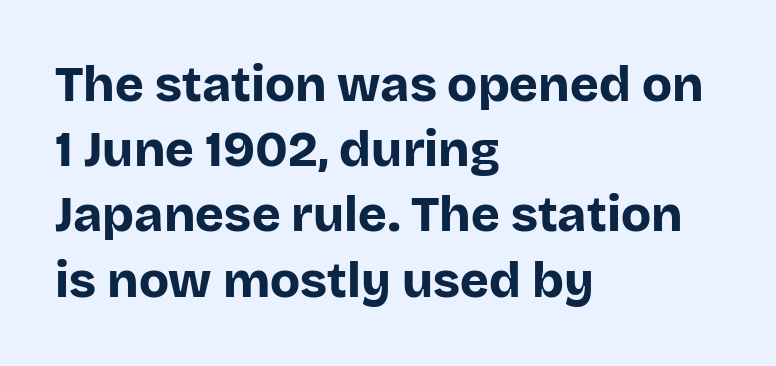
Q: Is the text bold? A: Yes.
Q: Is the text italic (slanted)? A: No, it is upright.
Q: Is the typeface a serif or a sans-serif typeface? A: Sans-serif.
Q: Is the text underlined? A: No.
Q: How is the paragraph aligned? A: Left-aligned.
Q: Is the spacing between letters normal or unusually wide? A: Normal.
Q: Is the spacing between lines tight, normal or loose? A: Normal.
Q: Width (condensed, normal, or wide)? A: Normal.
Q: Stroke contrast? A: Low.
Q: x-height? A: Large.
Q: Monospaced? A: No.
